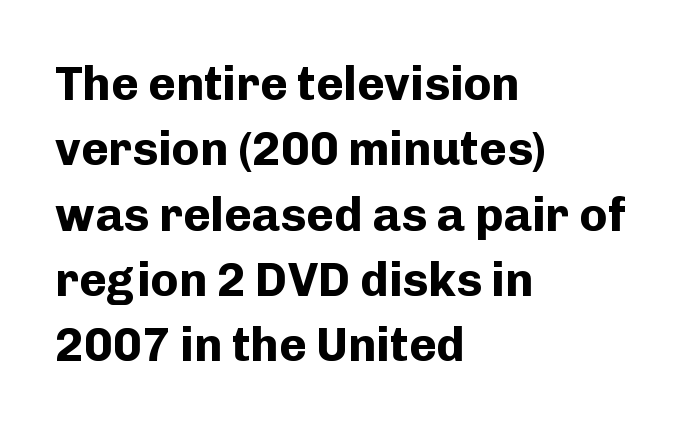
Q: Is the text bold? A: Yes.
Q: Is the text italic (slanted)? A: No, it is upright.
Q: Is the typeface a serif or a sans-serif typeface? A: Sans-serif.
Q: Is the text underlined? A: No.
Q: How is the paragraph aligned? A: Left-aligned.
Q: Is the spacing between letters normal or unusually wide? A: Normal.
Q: Is the spacing between lines tight, normal or loose? A: Normal.
Q: Width (condensed, normal, or wide)? A: Normal.
Q: Stroke contrast? A: Low.
Q: x-height? A: Medium.
Q: Monospaced? A: No.
